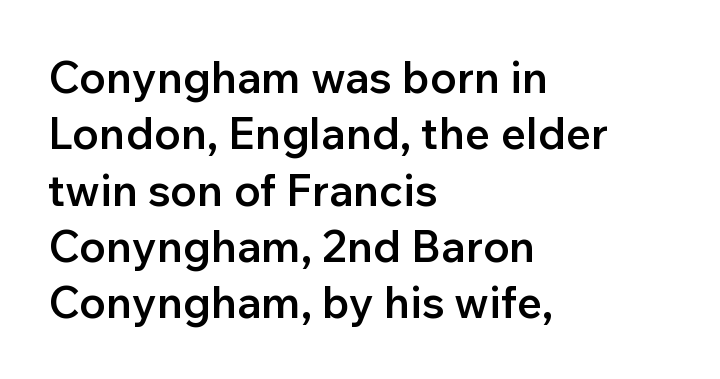
Q: Is the text bold? A: Semi-bold.
Q: Is the text italic (slanted)? A: No, it is upright.
Q: Is the typeface a serif or a sans-serif typeface? A: Sans-serif.
Q: Is the text underlined? A: No.
Q: How is the paragraph aligned? A: Left-aligned.
Q: Is the spacing between letters normal or unusually wide? A: Normal.
Q: Is the spacing between lines tight, normal or loose? A: Normal.
Q: Width (condensed, normal, or wide)? A: Normal.
Q: Stroke contrast? A: Low.
Q: x-height? A: Medium.
Q: Monospaced? A: No.
